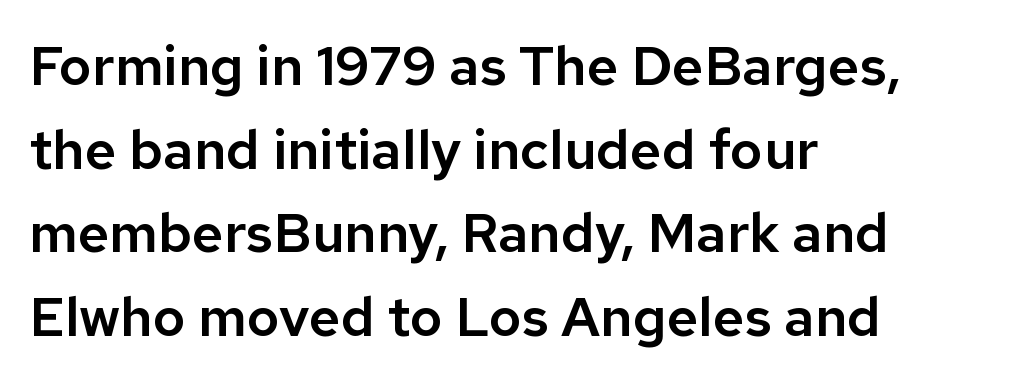
{"serif": "no", "italic": "no", "width": "normal", "stroke_contrast": "low", "x_height": "medium", "monospaced": "no", "underline": "no", "align": "left", "line_spacing": "normal", "line_spacing_ratio": 1.52, "letter_spacing": "normal", "letter_spacing_em": 0.0, "glyph_px": 55}
